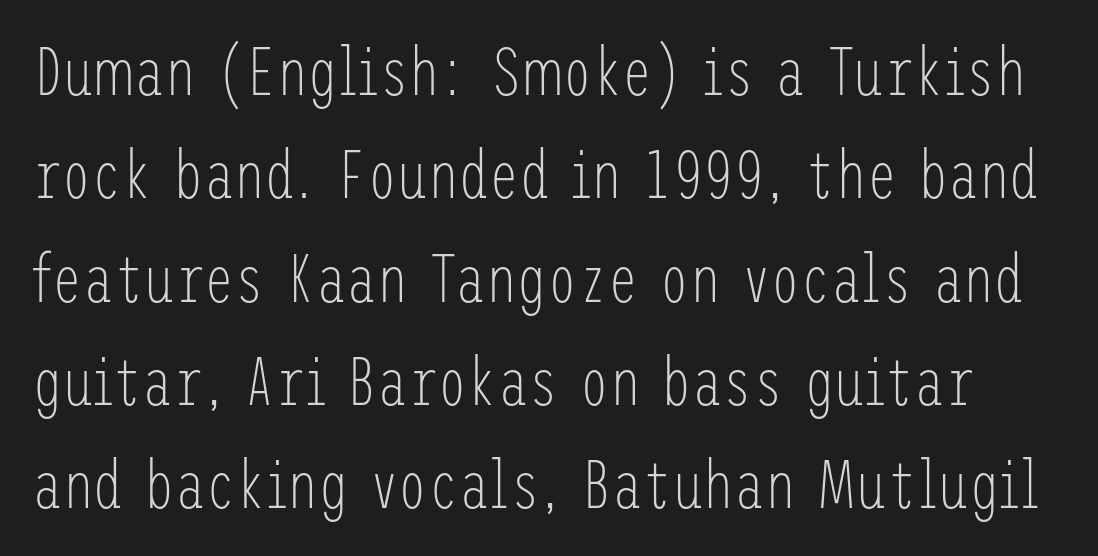
The lettering stays uniformly vertical, giving the passage a roman look. The font family rendered here belongs to the sans-serif group. Weight: regular or lighter. Look at the tracking — it's just the regular setting, nothing added. Interline gaps are of average width in this sample.
